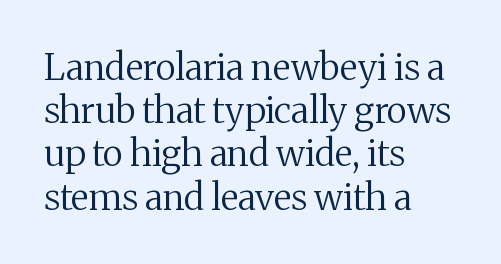
The font's upright variant was chosen for this text. Weight: in the light-to-regular range. These lines are rendered in a variable-pitch font. No word sits above an underline.
